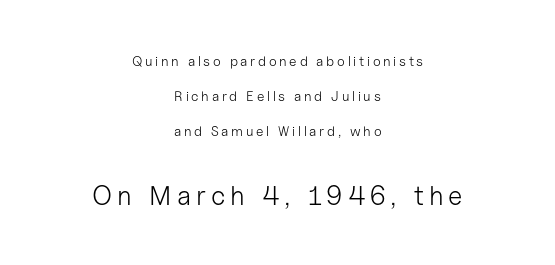
Reading down the column, the eye jumps a long way to each next line. The rendering positions every line midway between the sides. This is roman type, the default non-slanted kind. Small over large — that's the arrangement of the two blocks here.
